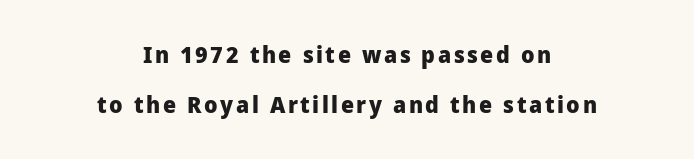
Layout note: lines centered. The designer dialed line spacing up above the default. If you drew a line through each stem, it would be perfectly vertical. A bare baseline throughout the passage.
